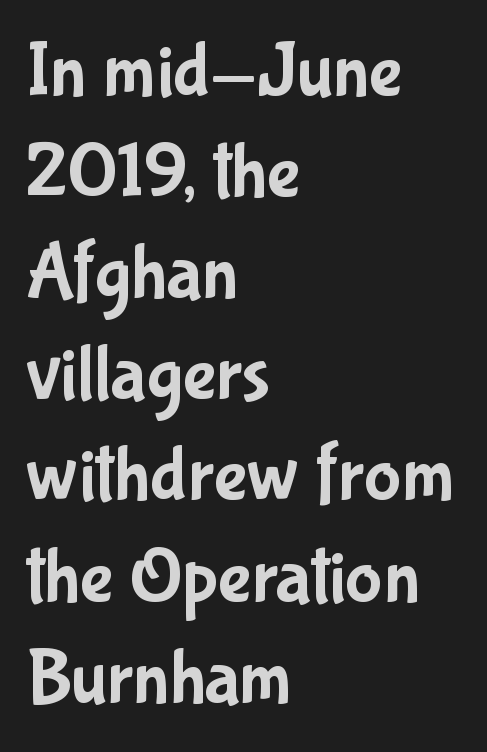
Bare-footed words on every line. Font category for this specimen: sans-serif. The gaps between neighbouring characters are ordinary and unremarkable. Does the lettering tilt? It doesn't — this is upright. This rendering uses left alignment, leaving the right contour irregular.
